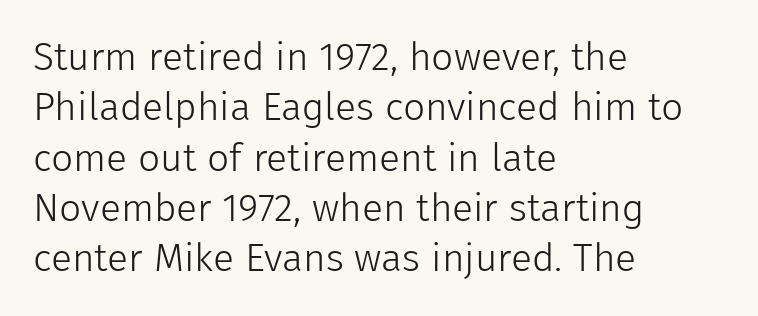
Which margin do the lines hug? The left one — the right edge is uneven. These lines were composed using upright roman letters. Words float on clear page, feet unadorned. Stems here are at most as thick as an everyday book face. Leading: standard.
